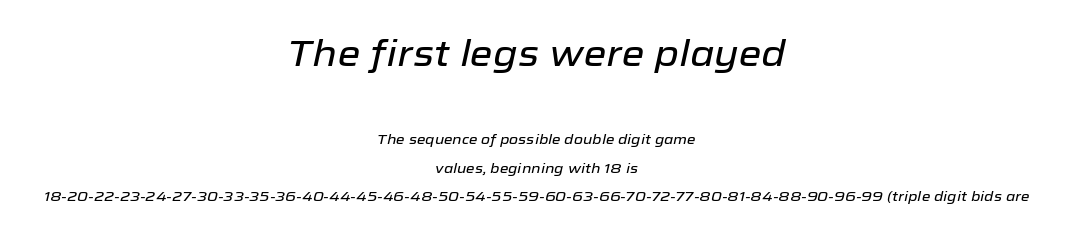
Rule under the text: the space is simply empty. Size contrast runs from large at the top to small at the bottom. The letters advance in unequal steps, a hallmark of proportional type. The vertical gap from one line to the next is large.
